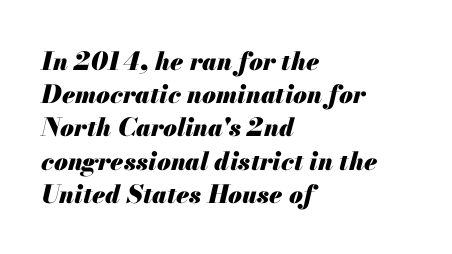
Q: Is the text bold? A: Yes.
Q: Is the text italic (slanted)? A: Yes, it leans right by about 13 degrees.
Q: Is the text underlined? A: No.
Q: How is the paragraph aligned? A: Left-aligned.
Q: Is the spacing between letters normal or unusually wide? A: Normal.
Q: Is the spacing between lines tight, normal or loose? A: Normal.
